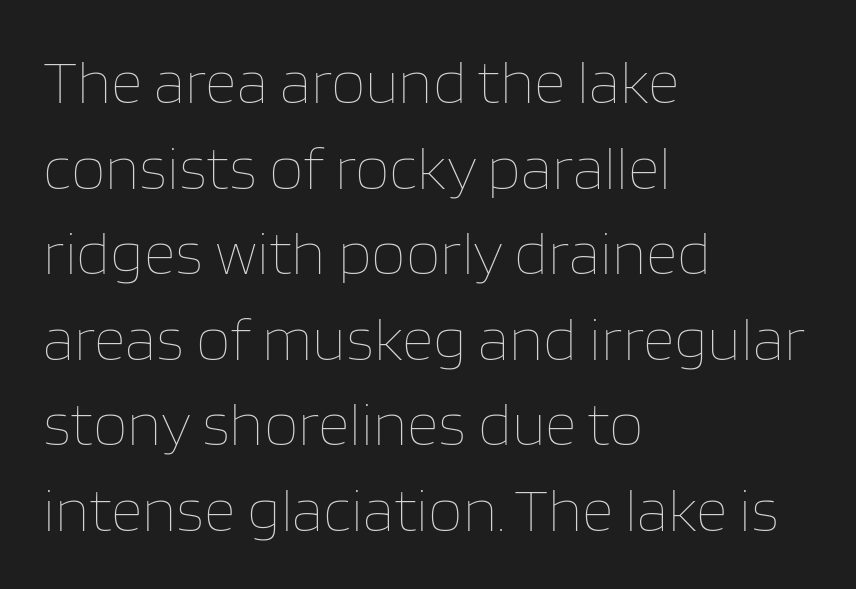
A typesetter would call this proportional, since set widths differ per character. No chunkiness to these letters — they're not bold. No extra tracking has been applied to these lines. The space beneath each line is pristine and unruled. Students, observe: this is what conventionally led text looks like. Horizontal alignment here is leftward, the default for most running prose.
